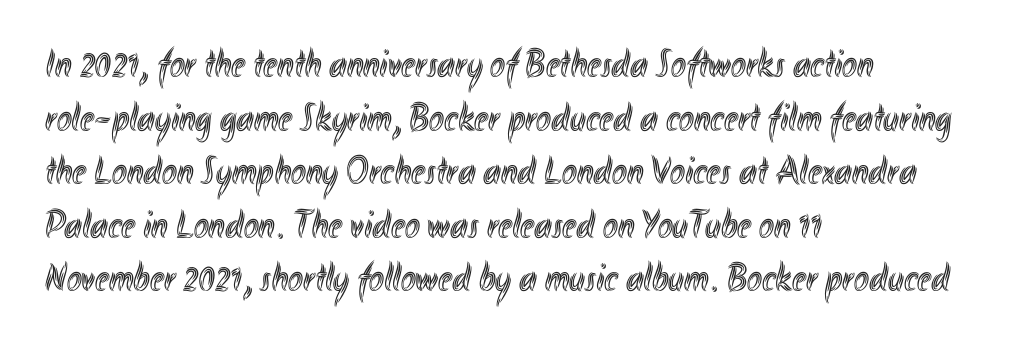
{"width": "condensed", "x_height": "small", "monospaced": "no", "underline": "no", "align": "left", "line_spacing": "normal", "line_spacing_ratio": 1.34, "letter_spacing": "normal", "letter_spacing_em": 0.0, "glyph_px": 40}
